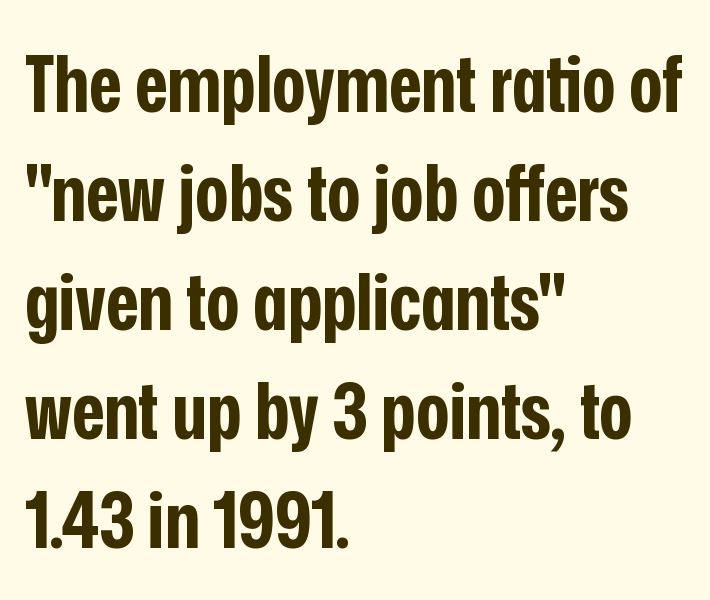
Compared with a centered layout, this one pins lines to the left instead. The string is rendered with underlining switched off. In terms of posture, this sample is upright. The face used here is proportionally spaced, like ordinary book or web type. Emphasis by weight is at full strength: bold. These lines sit exactly where default settings would place them.
